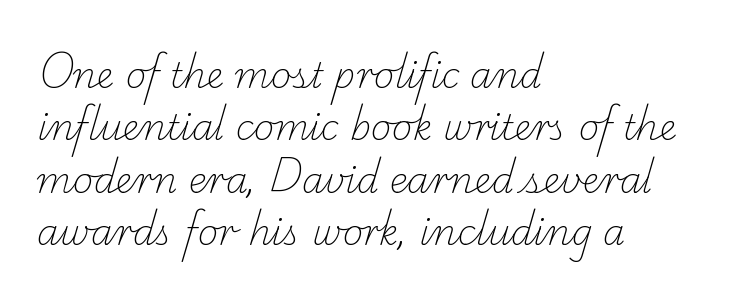
{"serif": "yes", "bold": "no", "weight": "light", "width": "normal", "stroke_contrast": "low", "x_height": "small", "monospaced": "no", "underline": "no", "align": "left", "line_spacing": "normal", "line_spacing_ratio": 1.5, "letter_spacing": "normal", "letter_spacing_em": 0.0, "glyph_px": 35}
